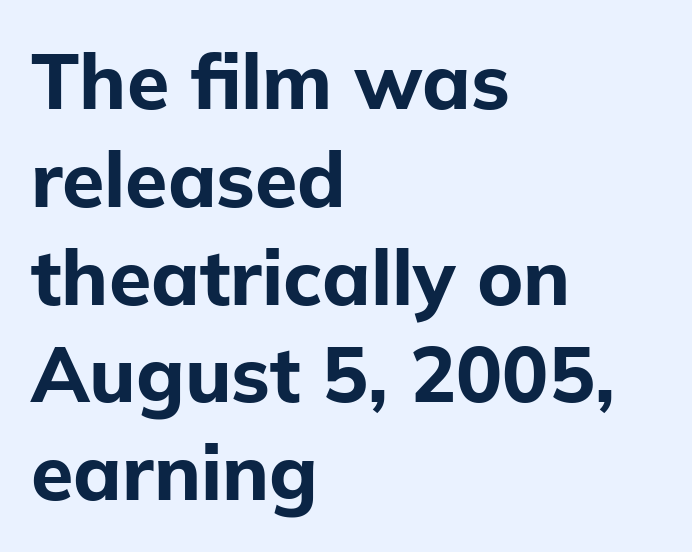
The image shows 77 px bold sans-serif type, upright; set left-aligned, normal line spacing (1.27x), normal letter spacing, not underlined; low stroke contrast and a medium x-height.
